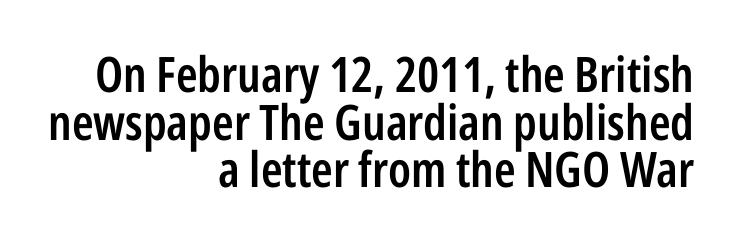
{"serif": "no", "italic": "no", "bold": "semi", "weight": "semibold", "width": "condensed", "stroke_contrast": "low", "x_height": "medium", "monospaced": "no", "underline": "no", "align": "right", "line_spacing": "tight", "line_spacing_ratio": 0.97, "letter_spacing": "normal", "letter_spacing_em": 0.0, "glyph_px": 49}
